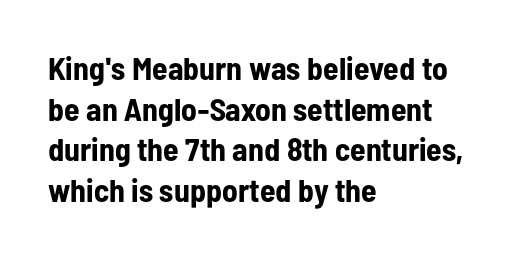
The image shows 32 px bold, condensed sans-serif type, upright; set left-aligned, normal line spacing (1.27x), normal letter spacing, not underlined; low stroke contrast and a medium x-height.
